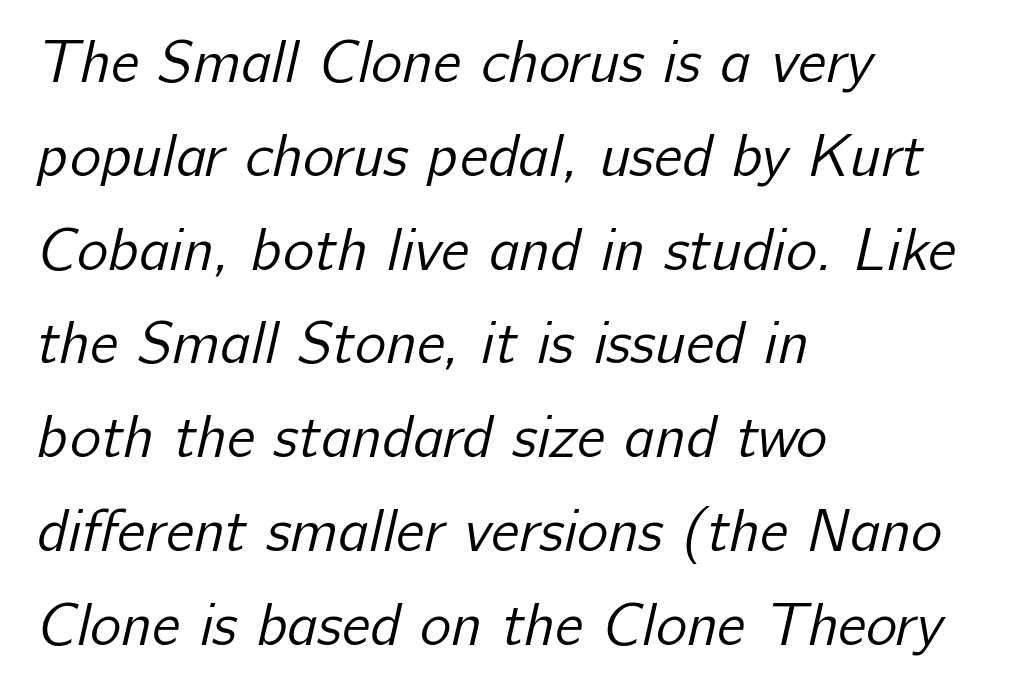
Q: Is the text bold? A: No.
Q: Is the typeface a serif or a sans-serif typeface? A: Sans-serif.
Q: Is the text underlined? A: No.
Q: How is the paragraph aligned? A: Left-aligned.
Q: Is the spacing between letters normal or unusually wide? A: Normal.
Q: Is the spacing between lines tight, normal or loose? A: Normal.
Q: Width (condensed, normal, or wide)? A: Normal.
Q: Stroke contrast? A: Low.
Q: x-height? A: Medium.
Q: Monospaced? A: No.
